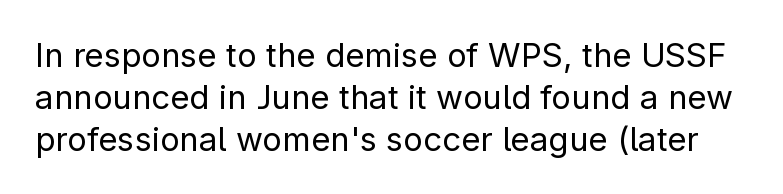
Q: Is the text bold? A: No.
Q: Is the text italic (slanted)? A: No, it is upright.
Q: Is the typeface a serif or a sans-serif typeface? A: Sans-serif.
Q: Is the text underlined? A: No.
Q: Is the spacing between letters normal or unusually wide? A: Normal.
Q: Is the spacing between lines tight, normal or loose? A: Normal.
Q: Width (condensed, normal, or wide)? A: Normal.
Q: Stroke contrast? A: Low.
Q: x-height? A: Medium.
Q: Monospaced? A: No.
